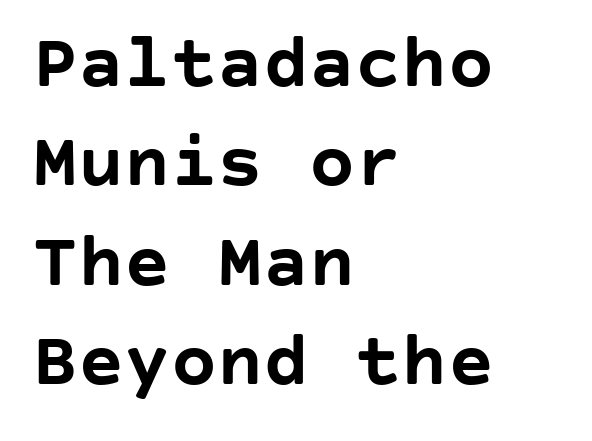
Q: Is the text bold? A: Yes.
Q: Is the text italic (slanted)? A: No, it is upright.
Q: Is the typeface a serif or a sans-serif typeface? A: Sans-serif.
Q: Is the text underlined? A: No.
Q: How is the paragraph aligned? A: Left-aligned.
Q: Is the spacing between letters normal or unusually wide? A: Normal.
Q: Is the spacing between lines tight, normal or loose? A: Normal.
Q: Width (condensed, normal, or wide)? A: Normal.
Q: Stroke contrast? A: Low.
Q: x-height? A: Large.
